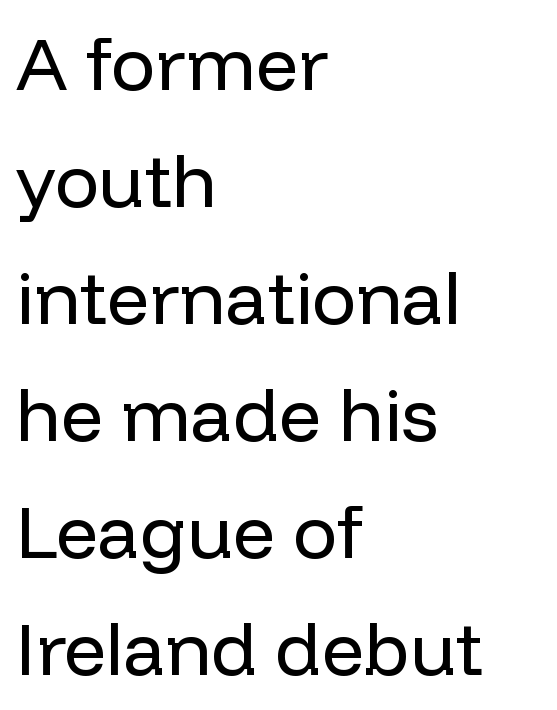
The characters display no serif detailing; their extremities are plain. In terms of letterspacing, this is plain default setting. In terms of posture, this sample is upright. No word sits above an underline. Where is the straight margin? On the left.
